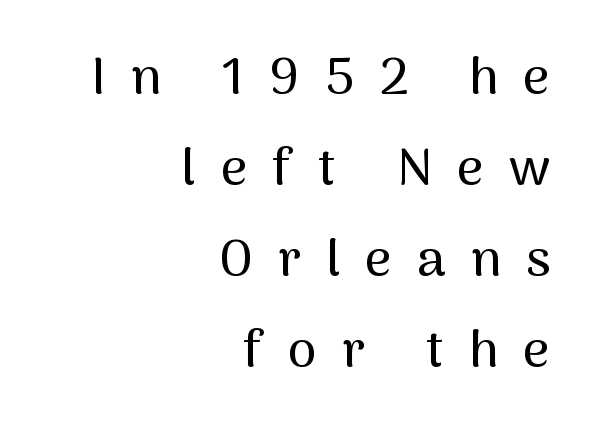
The ragged edge is on the left, which tells us the setting is flush right. Each letter keeps its own natural width here, so spacing adapts to shape. The passage shown has open, widely tracked lettering throughout. Anything drawn beneath the words? Only blank space.
